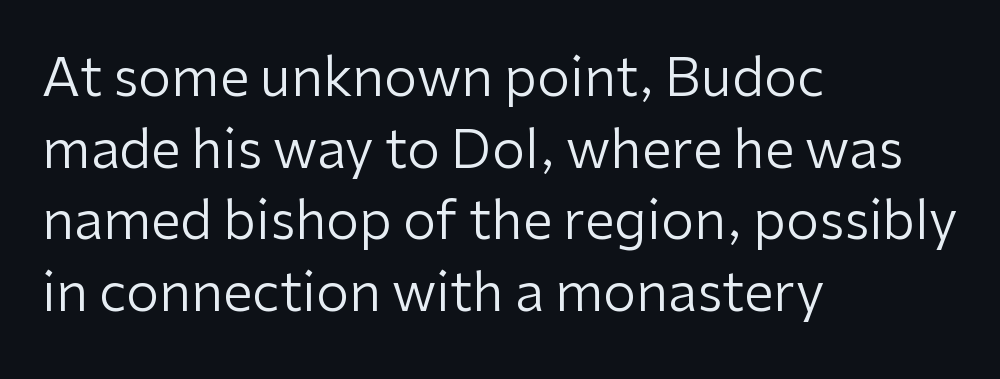
Q: Is the text bold? A: No.
Q: Is the text italic (slanted)? A: No, it is upright.
Q: Is the typeface a serif or a sans-serif typeface? A: Sans-serif.
Q: Is the text underlined? A: No.
Q: How is the paragraph aligned? A: Left-aligned.
Q: Is the spacing between letters normal or unusually wide? A: Normal.
Q: Is the spacing between lines tight, normal or loose? A: Normal.
Q: Width (condensed, normal, or wide)? A: Normal.
Q: Stroke contrast? A: Low.
Q: x-height? A: Medium.
Q: Monospaced? A: No.
